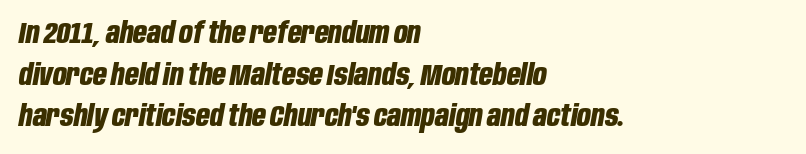
The image shows 30 px bold, condensed type, italic (leaning right); set left-aligned, normal line spacing (1.39x), normal letter spacing, not underlined; low stroke contrast and a large x-height.
